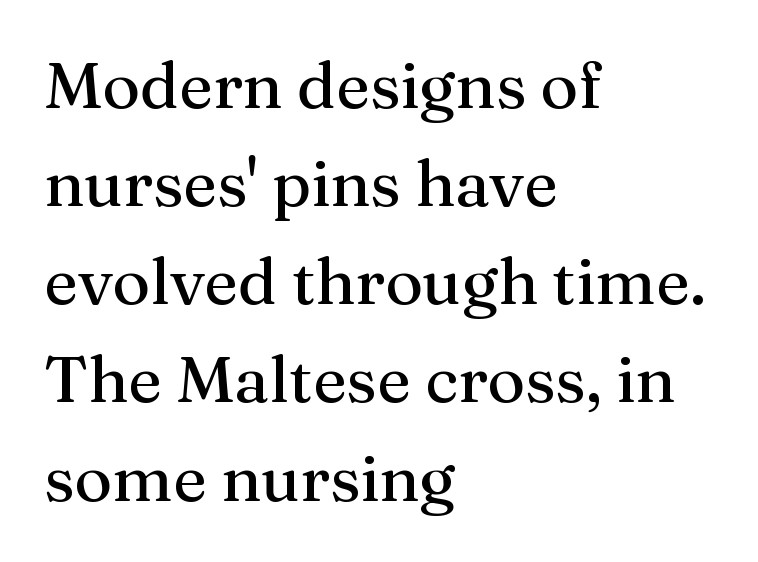
Q: Is the text italic (slanted)? A: No, it is upright.
Q: Is the typeface a serif or a sans-serif typeface? A: Serif.
Q: Is the text underlined? A: No.
Q: How is the paragraph aligned? A: Left-aligned.
Q: Is the spacing between letters normal or unusually wide? A: Normal.
Q: Is the spacing between lines tight, normal or loose? A: Normal.
Q: Width (condensed, normal, or wide)? A: Normal.
Q: Stroke contrast? A: Medium.
Q: x-height? A: Medium.
Q: Monospaced? A: No.
